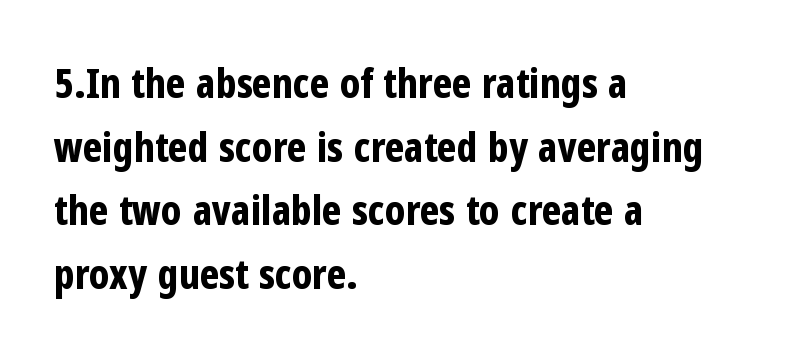
The image shows 41 px bold, condensed sans-serif type, upright; set left-aligned, normal line spacing (1.55x), normal letter spacing, not underlined; low stroke contrast and a medium x-height.
